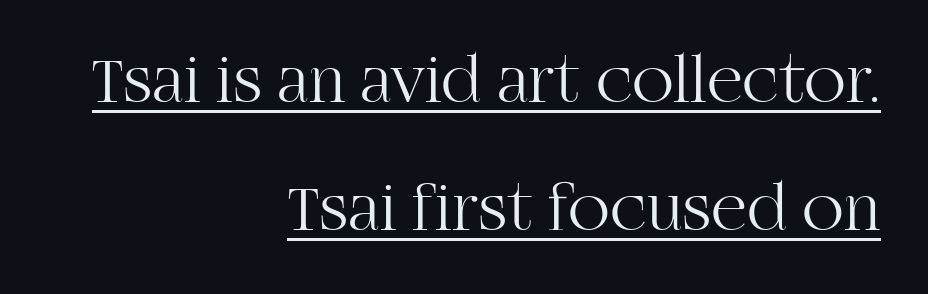
The face used here is rendered with its standard letterfit. Here the designer chose a conventional face with non-uniform glyph widths. All the whitespace from short lines collects on the left. Old-style or modern, the face here clearly has serifs. Weight: regular or lighter. The lettering holds an erect, upright posture throughout.
